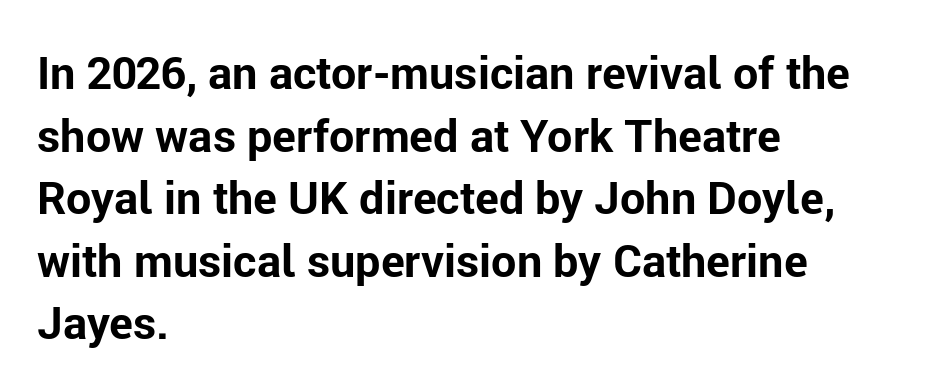
{"serif": "no", "italic": "no", "bold": "yes", "weight": "bold", "width": "normal", "stroke_contrast": "low", "x_height": "medium", "monospaced": "no", "underline": "no", "align": "left", "line_spacing": "normal", "line_spacing_ratio": 1.39, "letter_spacing": "normal", "letter_spacing_em": 0.0, "glyph_px": 45}
